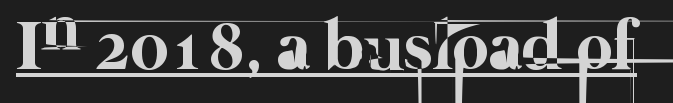
{"bold": "no", "weight": "thin", "width": "normal", "stroke_contrast": "low", "x_height": "medium", "monospaced": "no", "underline": "yes", "letter_spacing": "normal", "letter_spacing_em": 0.0, "glyph_px": 70}
